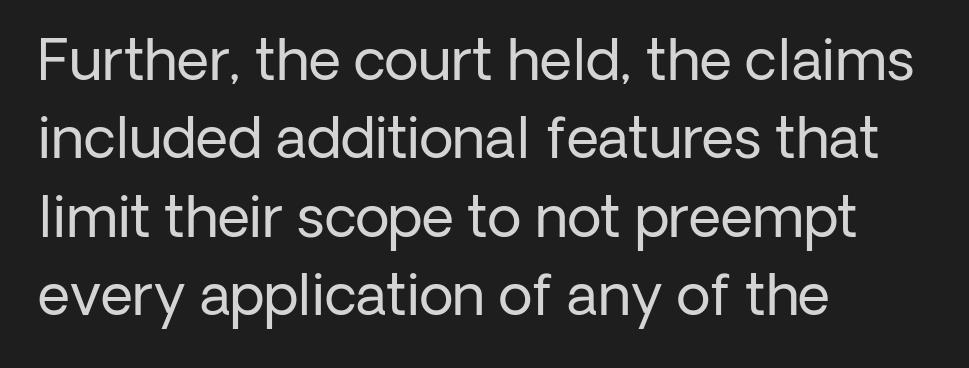
Q: Is the text bold? A: No.
Q: Is the text italic (slanted)? A: No, it is upright.
Q: Is the typeface a serif or a sans-serif typeface? A: Sans-serif.
Q: Is the text underlined? A: No.
Q: How is the paragraph aligned? A: Left-aligned.
Q: Is the spacing between letters normal or unusually wide? A: Normal.
Q: Is the spacing between lines tight, normal or loose? A: Normal.
Q: Width (condensed, normal, or wide)? A: Normal.
Q: Stroke contrast? A: Low.
Q: x-height? A: Medium.
Q: Monospaced? A: No.
